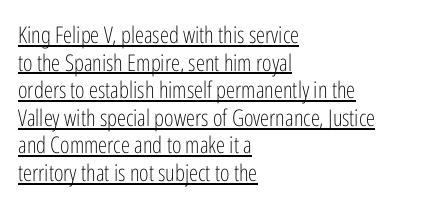
The passage shown has conventional tracking throughout. Underlining? Definitely there. Nothing heavy about these letters — not bold at all. Each line starts at the same left margin while the right side varies. Every stem runs plumb, perpendicular to the baseline.
